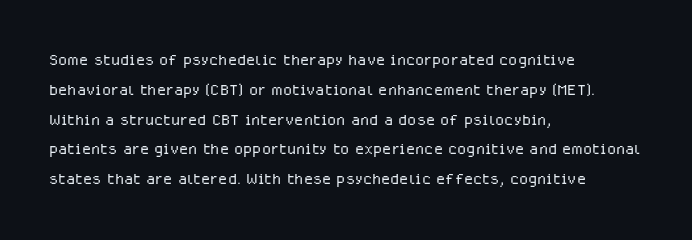
The image shows 21 px text type, upright; set left-aligned, normal line spacing (1.42x), normal letter spacing, not underlined.
